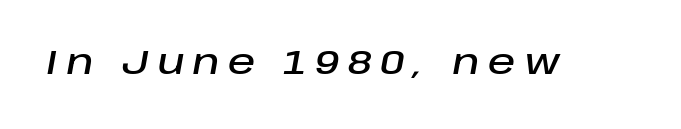
{"italic": "yes", "lean": "right", "slant_degrees": 10, "width": "normal", "stroke_contrast": "low", "x_height": "large", "monospaced": "no", "underline": "no", "letter_spacing": "wide", "letter_spacing_em": 0.25, "glyph_px": 34}
